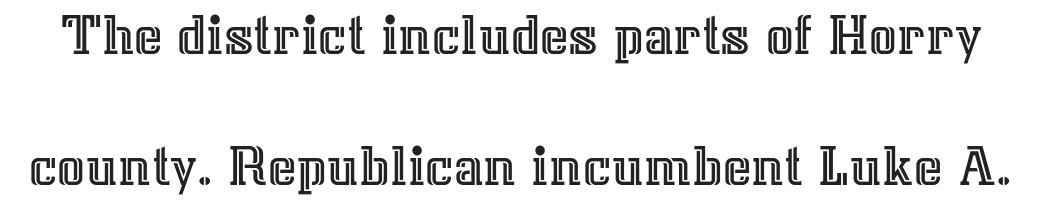
Italic: no, the glyphs are upright roman. A typesetter would call this leading open, well beyond the default. Decoration check: the copy has no underline. The rendering keeps characters at their native spacing.
